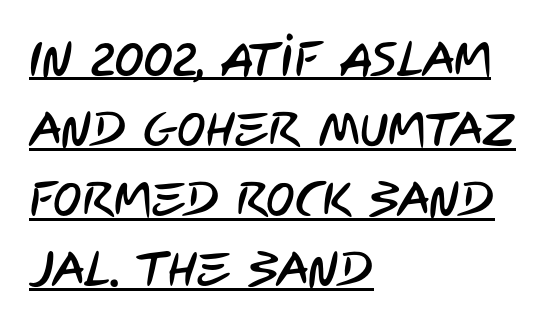
{"serif": "no", "width": "condensed", "stroke_contrast": "low", "x_height": "large", "monospaced": "no", "underline": "yes", "align": "left", "line_spacing": "normal", "line_spacing_ratio": 1.46, "letter_spacing": "normal", "letter_spacing_em": 0.0, "glyph_px": 48}
